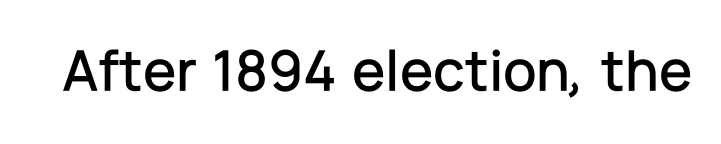
The image shows 60 px sans-serif type, upright; set normal letter spacing, not underlined; low stroke contrast and a medium x-height.
